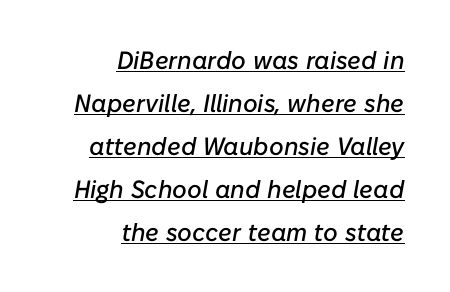
Q: Is the text italic (slanted)? A: Yes, it leans right by about 10 degrees.
Q: Is the text underlined? A: Yes.
Q: How is the paragraph aligned? A: Right-aligned.
Q: Is the spacing between letters normal or unusually wide? A: Normal.
